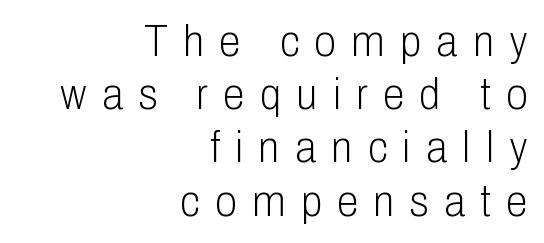
Q: Is the text bold? A: No.
Q: Is the text italic (slanted)? A: No, it is upright.
Q: Is the typeface a serif or a sans-serif typeface? A: Sans-serif.
Q: Is the text underlined? A: No.
Q: How is the paragraph aligned? A: Right-aligned.
Q: Is the spacing between letters normal or unusually wide? A: Unusually wide.
Q: Width (condensed, normal, or wide)? A: Condensed.
Q: Stroke contrast? A: Low.
Q: x-height? A: Medium.
Q: Monospaced? A: No.
